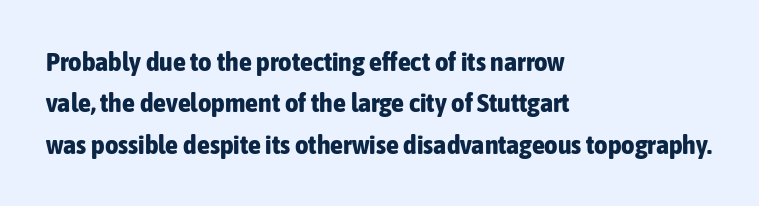
{"italic": "no", "bold": "yes", "underline": "no", "align": "left", "line_spacing": "normal", "line_spacing_ratio": 1.59, "letter_spacing": "normal", "letter_spacing_em": 0.0, "glyph_px": 26}
